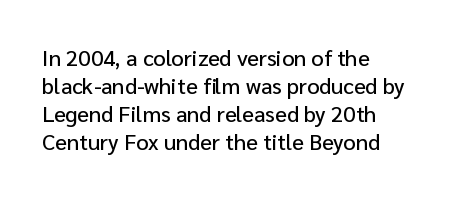
{"italic": "no", "underline": "no", "align": "left", "line_spacing": "normal", "line_spacing_ratio": 1.27, "letter_spacing": "normal", "letter_spacing_em": 0.0, "glyph_px": 22}
